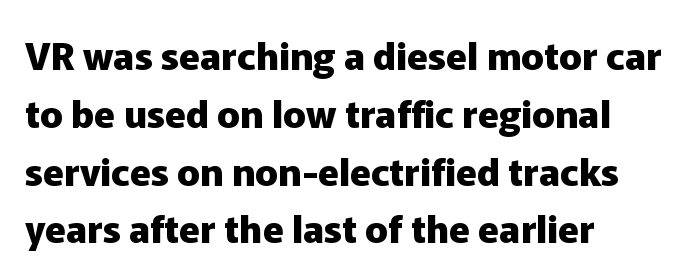
Q: Is the text bold? A: Yes.
Q: Is the text italic (slanted)? A: No, it is upright.
Q: Is the typeface a serif or a sans-serif typeface? A: Sans-serif.
Q: Is the text underlined? A: No.
Q: How is the paragraph aligned? A: Left-aligned.
Q: Is the spacing between letters normal or unusually wide? A: Normal.
Q: Is the spacing between lines tight, normal or loose? A: Normal.
Q: Width (condensed, normal, or wide)? A: Normal.
Q: Stroke contrast? A: Low.
Q: x-height? A: Medium.
Q: Monospaced? A: No.
